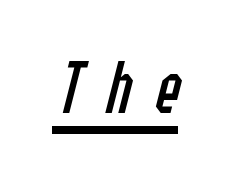
{"italic": "yes", "lean": "right", "slant_degrees": 14, "bold": "no", "weight": "regular", "width": "condensed", "stroke_contrast": "low", "x_height": "medium", "monospaced": "no", "underline": "yes", "letter_spacing": "wide", "letter_spacing_em": 0.3, "glyph_px": 78}
